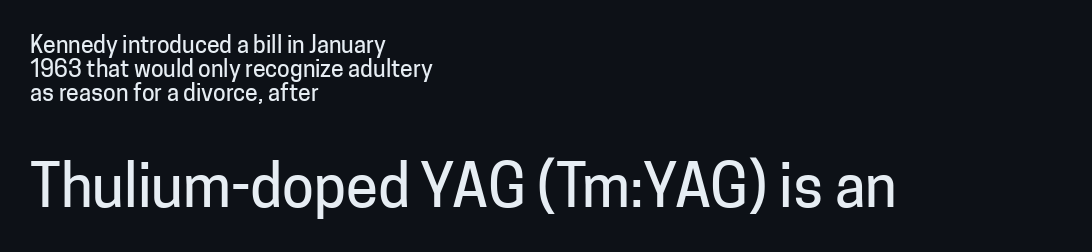
{"serif": "no", "italic": "no", "width": "normal", "stroke_contrast": "low", "x_height": "medium", "monospaced": "no", "underline": "no", "align": "left", "line_spacing": "tight", "line_spacing_ratio": 1.05, "letter_spacing": "normal", "letter_spacing_em": 0.0, "larger_block": "second", "size_ratio": 2.52, "glyph_px": 58}
